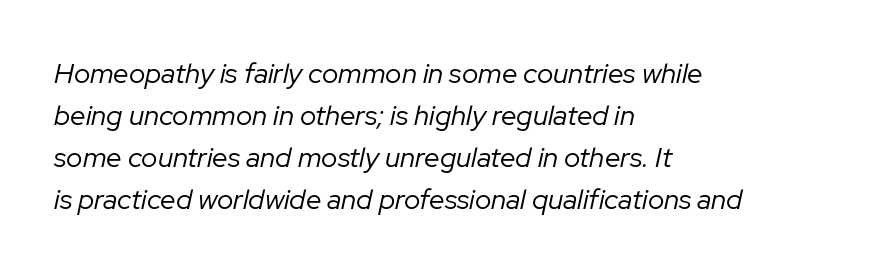
Note the varied advance widths — an 'i' is clearly narrower than an 'm'. Baseline-to-baseline distance is the conventional proportion of letter height. Is the type heavy? It reads as light-to-regular instead. Short note: letters normally spaced. The zone under the glyphs is completely vacant.
